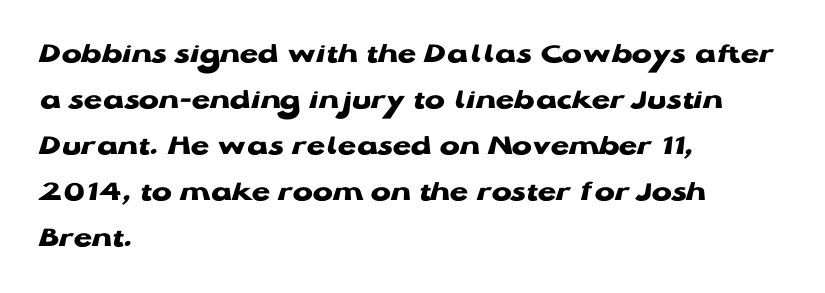
The image shows 30 px heavy, wide sans-serif type, upright; set left-aligned, normal line spacing (1.53x), normal letter spacing, not underlined; low stroke contrast and a medium x-height.
